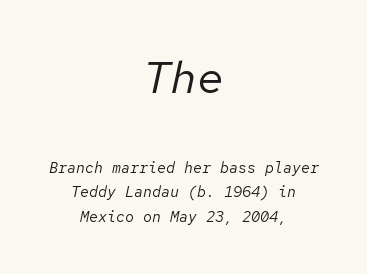
The image shows 45 px regular-weight type, italic (leaning right), monospaced; set centered, normal line spacing (1.64x), normal letter spacing, not underlined; the first (top) block is 3.0x larger; low stroke contrast and a medium x-height.
